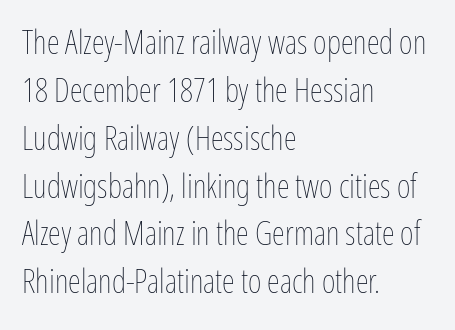
The image shows 33 px thin, condensed type, upright; set left-aligned, normal line spacing (1.45x), normal letter spacing, not underlined; low stroke contrast and a medium x-height.
